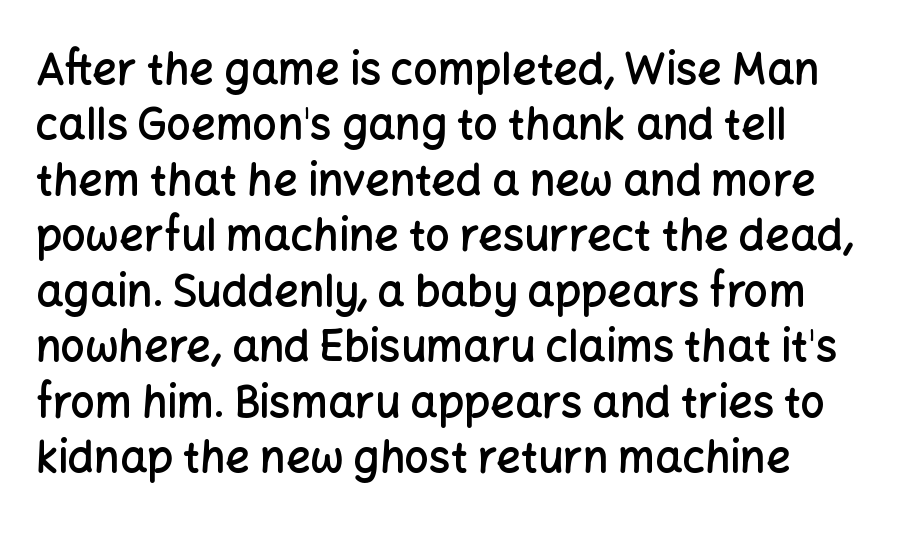
Q: Is the text bold? A: Semi-bold.
Q: Is the text italic (slanted)? A: No, it is upright.
Q: Is the typeface a serif or a sans-serif typeface? A: Sans-serif.
Q: Is the text underlined? A: No.
Q: How is the paragraph aligned? A: Left-aligned.
Q: Is the spacing between letters normal or unusually wide? A: Normal.
Q: Is the spacing between lines tight, normal or loose? A: Normal.
Q: Width (condensed, normal, or wide)? A: Normal.
Q: Stroke contrast? A: Low.
Q: x-height? A: Medium.
Q: Monospaced? A: No.
